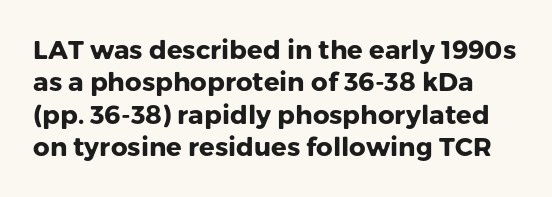
The image shows 26 px bold type, upright; set normal line spacing (1.25x), normal letter spacing, not underlined.
